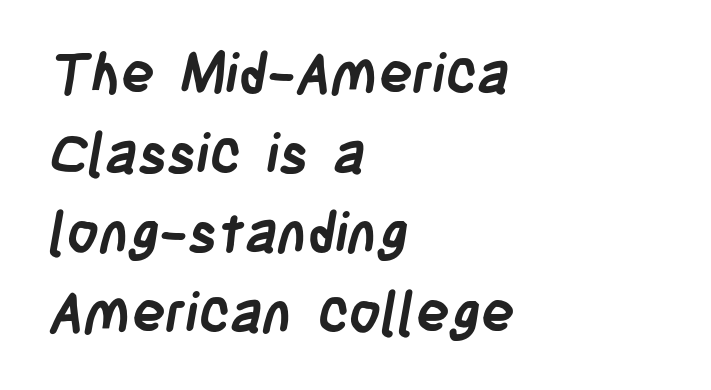
Q: Is the text bold? A: Yes.
Q: Is the typeface a serif or a sans-serif typeface? A: Sans-serif.
Q: Is the text underlined? A: No.
Q: How is the paragraph aligned? A: Left-aligned.
Q: Is the spacing between letters normal or unusually wide? A: Normal.
Q: Is the spacing between lines tight, normal or loose? A: Normal.
Q: Width (condensed, normal, or wide)? A: Condensed.
Q: Stroke contrast? A: Low.
Q: x-height? A: Large.
Q: Monospaced? A: No.
